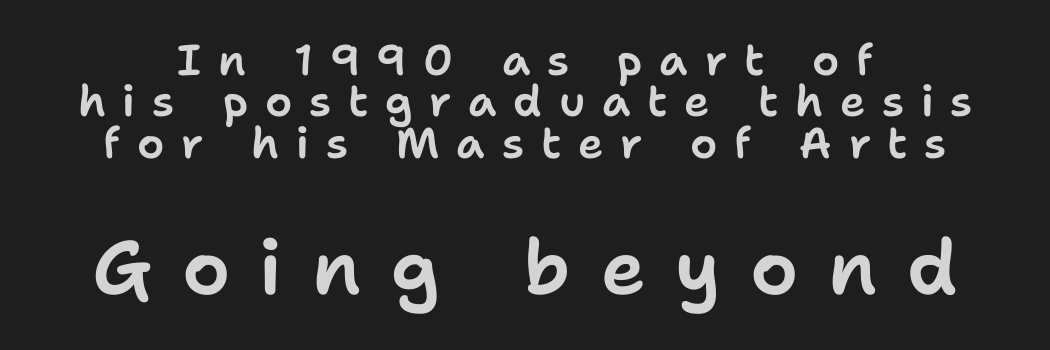
{"serif": "no", "italic": "no", "width": "normal", "stroke_contrast": "low", "x_height": "medium", "monospaced": "no", "underline": "no", "line_spacing": "tight", "line_spacing_ratio": 0.96, "letter_spacing": "wide", "letter_spacing_em": 0.39, "larger_block": "second", "size_ratio": 1.77, "glyph_px": 76}
